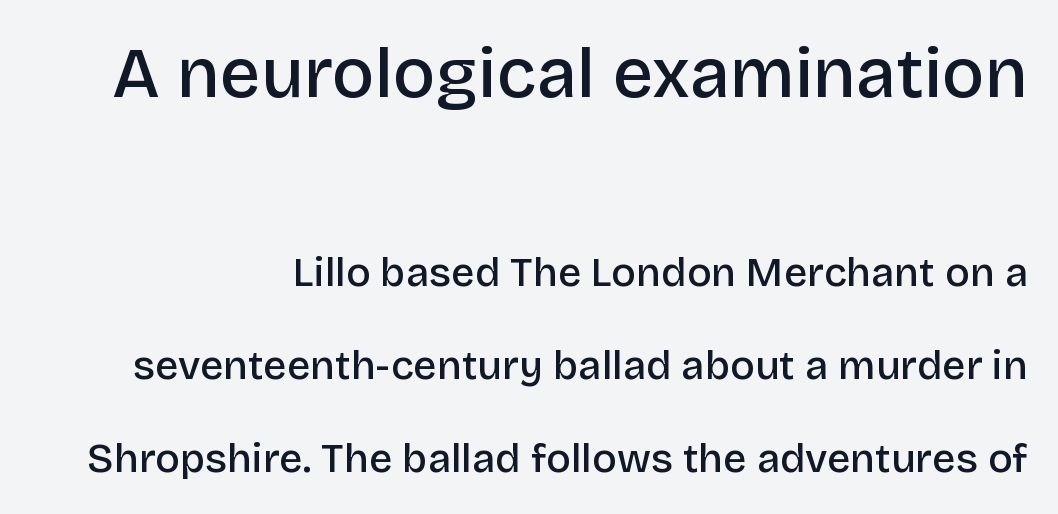
{"serif": "no", "italic": "no", "bold": "semi", "weight": "semibold", "width": "normal", "stroke_contrast": "low", "x_height": "large", "monospaced": "no", "underline": "no", "align": "right", "line_spacing": "loose", "line_spacing_ratio": 2.26, "letter_spacing": "normal", "letter_spacing_em": 0.0, "larger_block": "first", "size_ratio": 1.73, "glyph_px": 71}
